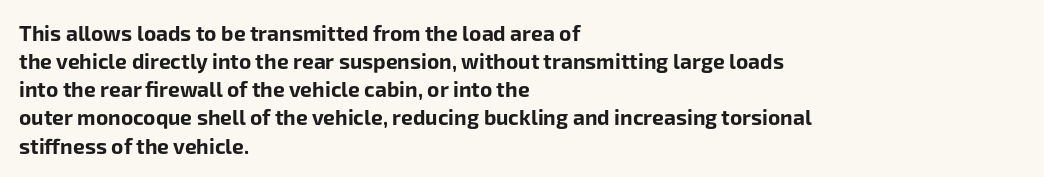
Q: Is the text bold? A: Yes.
Q: Is the text italic (slanted)? A: No, it is upright.
Q: Is the text underlined? A: No.
Q: How is the paragraph aligned? A: Left-aligned.
Q: Is the spacing between letters normal or unusually wide? A: Normal.
Q: Is the spacing between lines tight, normal or loose? A: Normal.
